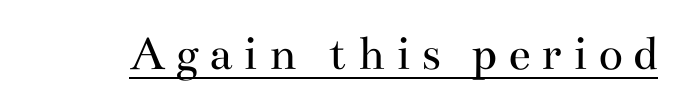
The image shows 51 px regular-weight, wide serif type, upright; set unusually wide letter spacing (+0.2 em), underlined; medium stroke contrast and a small x-height.
